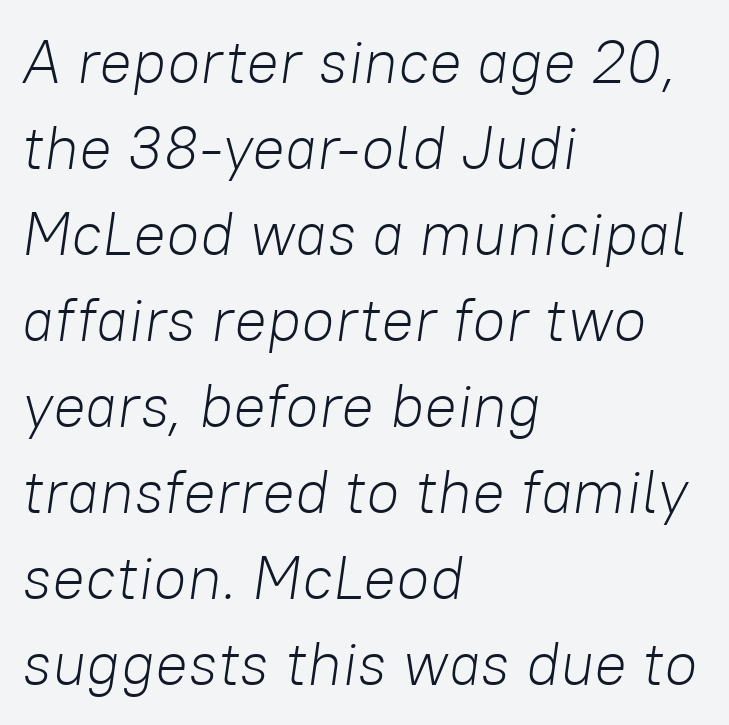
The image shows 61 px light type, italic (leaning right); set left-aligned, normal line spacing (1.41x), normal letter spacing, not underlined; low stroke contrast and a medium x-height.
